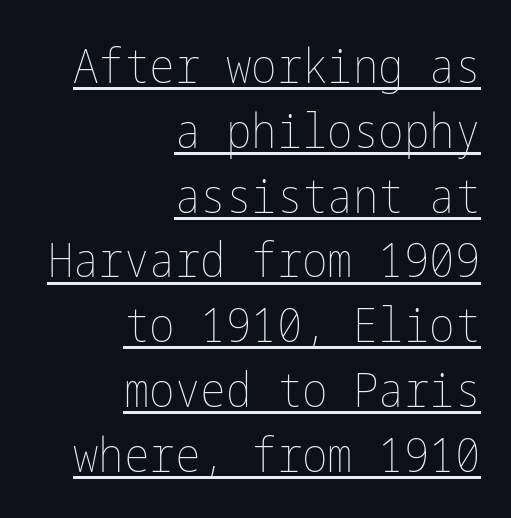
Q: Is the text bold? A: No.
Q: Is the text italic (slanted)? A: No, it is upright.
Q: Is the text underlined? A: Yes.
Q: How is the paragraph aligned? A: Right-aligned.
Q: Is the spacing between letters normal or unusually wide? A: Normal.
Q: Is the spacing between lines tight, normal or loose? A: Normal.
Q: Width (condensed, normal, or wide)? A: Condensed.
Q: Stroke contrast? A: Low.
Q: x-height? A: Medium.
